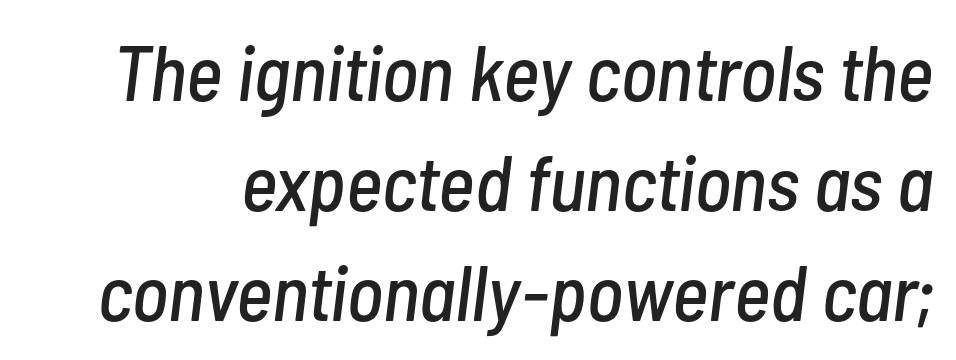
Quick note: interline space is typical. Observe the lean: these are italic letterforms. Just letters on the line, the space beneath them empty. The letterforms sit shoulder to shoulder at normal distance.
